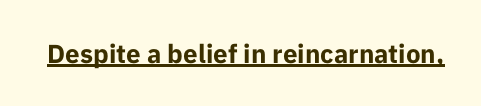
The image shows 26 px bold type, upright; set normal letter spacing, underlined.
